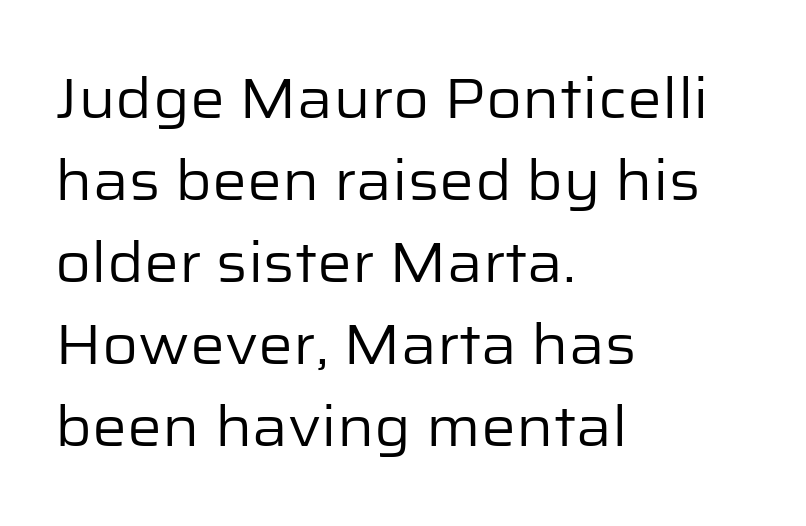
The image shows 55 px regular-weight sans-serif type, upright; set left-aligned, normal line spacing (1.49x), normal letter spacing, not underlined; low stroke contrast and a medium x-height.
